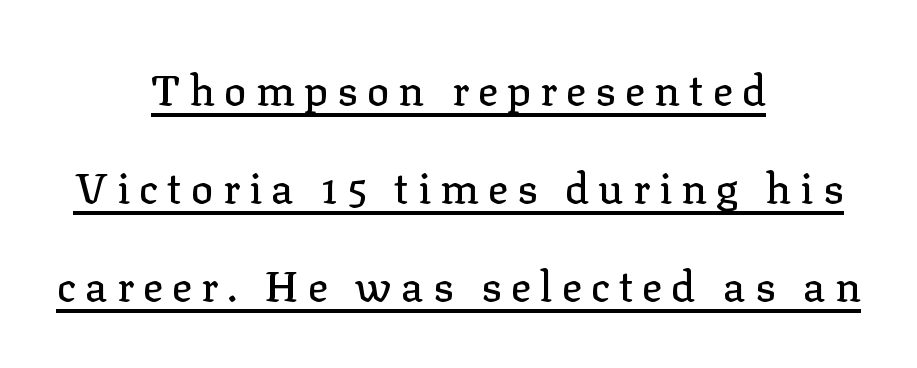
{"serif": "yes", "italic": "no", "width": "normal", "stroke_contrast": "low", "x_height": "medium", "monospaced": "no", "underline": "yes", "align": "center", "line_spacing": "loose", "line_spacing_ratio": 2.33, "letter_spacing": "wide", "letter_spacing_em": 0.22, "glyph_px": 42}
